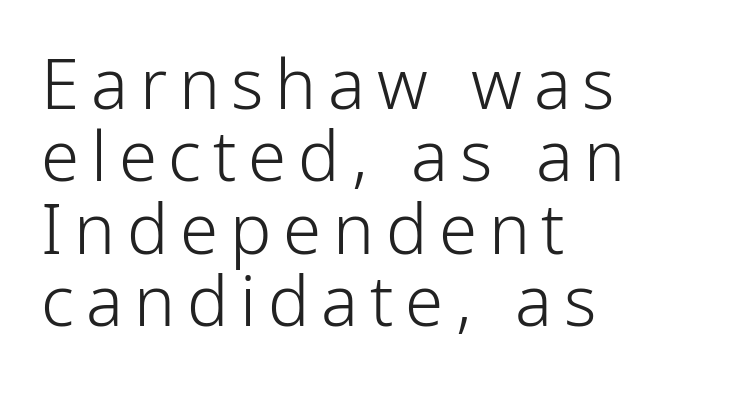
{"serif": "no", "italic": "no", "bold": "no", "weight": "light", "width": "condensed", "stroke_contrast": "low", "x_height": "medium", "monospaced": "no", "underline": "no", "align": "left", "line_spacing": "tight", "line_spacing_ratio": 1.05, "glyph_px": 69}
